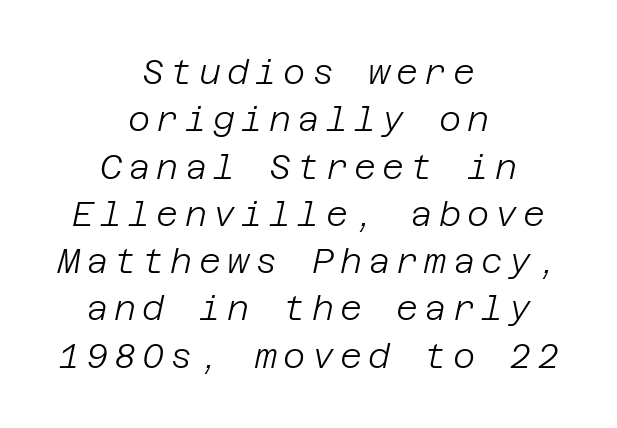
Q: Is the text bold? A: No.
Q: Is the text italic (slanted)? A: Yes, it leans right by about 12 degrees.
Q: Is the text underlined? A: No.
Q: How is the paragraph aligned? A: Centered.
Q: Is the spacing between lines tight, normal or loose? A: Normal.
Q: Width (condensed, normal, or wide)? A: Normal.
Q: Stroke contrast? A: Low.
Q: x-height? A: Large.
